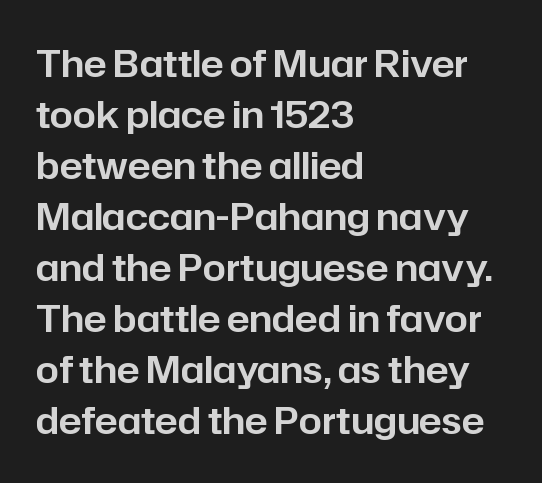
{"serif": "no", "italic": "no", "width": "normal", "stroke_contrast": "low", "x_height": "medium", "monospaced": "no", "underline": "no", "align": "left", "line_spacing": "normal", "line_spacing_ratio": 1.38, "letter_spacing": "normal", "letter_spacing_em": 0.0, "glyph_px": 37}
